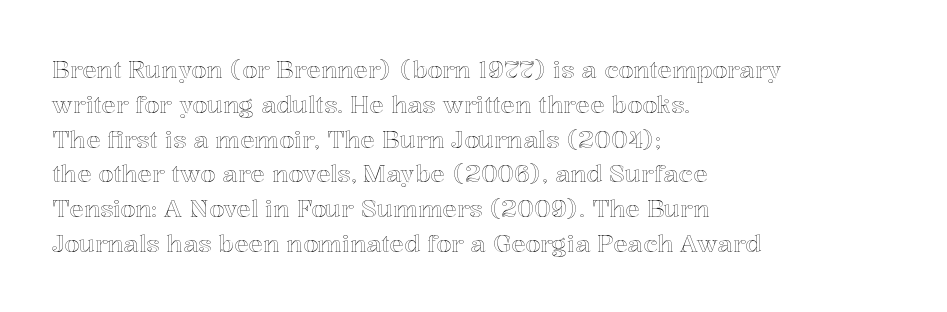
{"italic": "no", "underline": "no", "align": "left", "line_spacing": "normal", "line_spacing_ratio": 1.45, "letter_spacing": "normal", "letter_spacing_em": 0.0, "glyph_px": 24}
